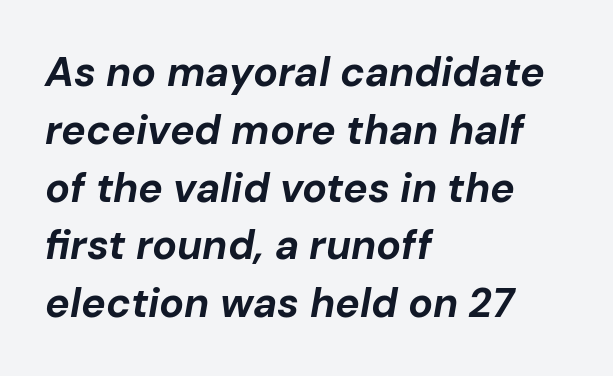
Q: Is the text bold? A: Yes.
Q: Is the text italic (slanted)? A: Yes, it leans right by about 10 degrees.
Q: Is the text underlined? A: No.
Q: How is the paragraph aligned? A: Left-aligned.
Q: Is the spacing between letters normal or unusually wide? A: Normal.
Q: Is the spacing between lines tight, normal or loose? A: Normal.
Q: Width (condensed, normal, or wide)? A: Normal.
Q: Stroke contrast? A: Low.
Q: x-height? A: Medium.
Q: Monospaced? A: No.
